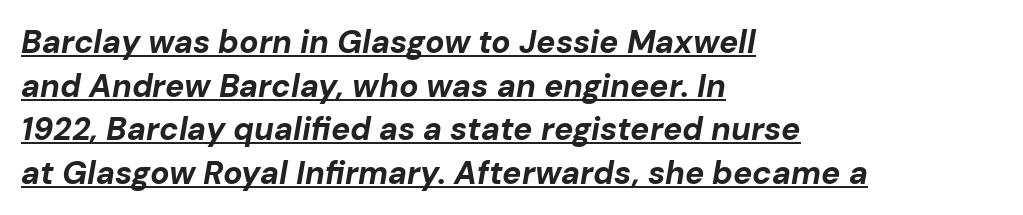
The image shows 32 px bold type, italic (leaning right); set left-aligned, normal line spacing (1.36x), normal letter spacing, underlined; low stroke contrast and a medium x-height.
